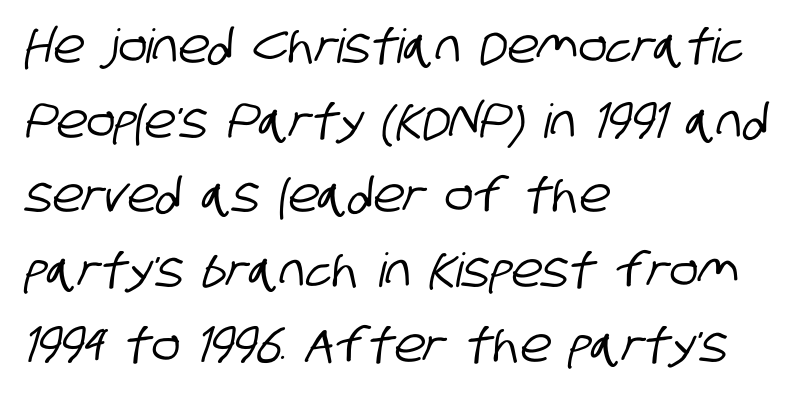
The image shows 47 px condensed sans-serif type; set left-aligned, normal line spacing (1.59x), normal letter spacing, not underlined; low stroke contrast and a large x-height.
